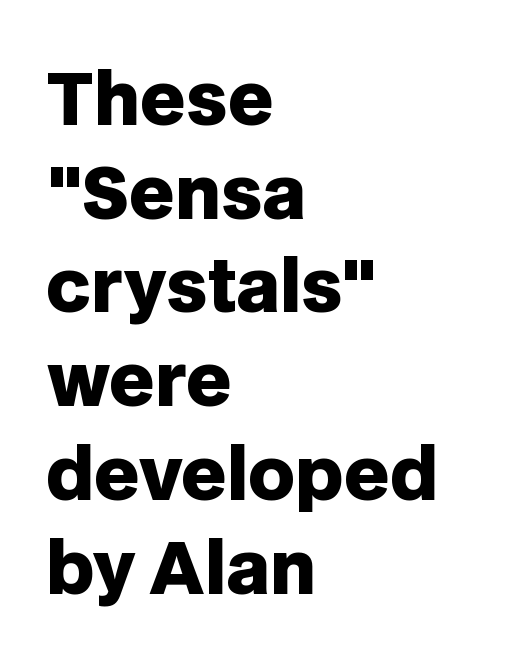
Q: Is the text bold? A: Yes.
Q: Is the text italic (slanted)? A: No, it is upright.
Q: Is the typeface a serif or a sans-serif typeface? A: Sans-serif.
Q: Is the text underlined? A: No.
Q: How is the paragraph aligned? A: Left-aligned.
Q: Is the spacing between letters normal or unusually wide? A: Normal.
Q: Is the spacing between lines tight, normal or loose? A: Normal.
Q: Width (condensed, normal, or wide)? A: Normal.
Q: Stroke contrast? A: Low.
Q: x-height? A: Large.
Q: Monospaced? A: No.
